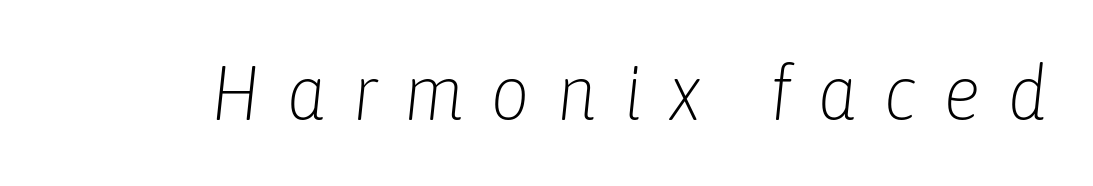
The image shows 77 px light, condensed type, italic (leaning right); set unusually wide letter spacing (+0.34 em), not underlined; low stroke contrast and a medium x-height.
